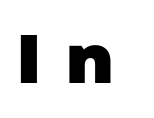
{"serif": "no", "bold": "yes", "weight": "heavy", "width": "normal", "stroke_contrast": "low", "x_height": "large", "monospaced": "no", "underline": "no", "letter_spacing": "wide", "letter_spacing_em": 0.37, "glyph_px": 68}
